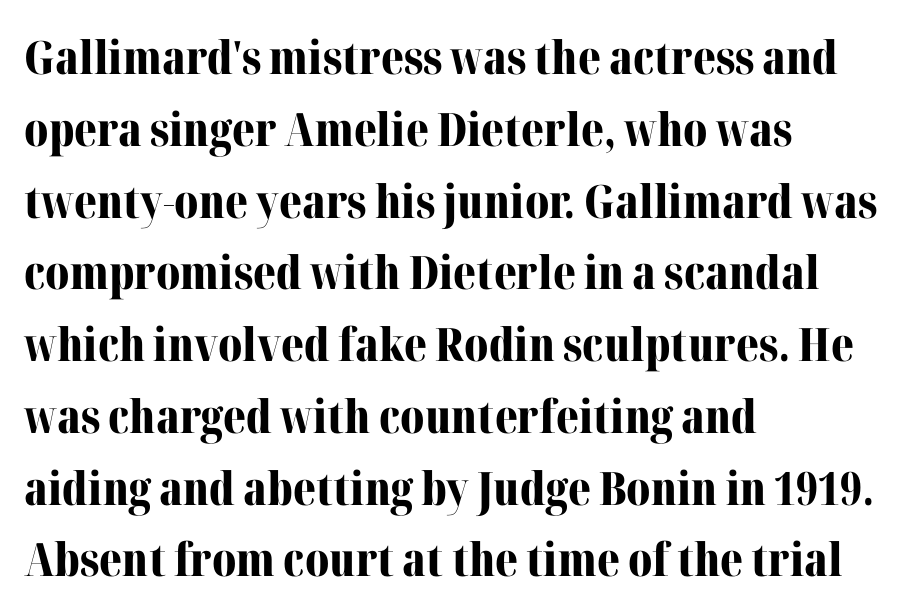
{"serif": "yes", "italic": "no", "bold": "yes", "weight": "bold", "width": "normal", "stroke_contrast": "medium", "x_height": "medium", "monospaced": "no", "underline": "no", "align": "left", "line_spacing": "normal", "line_spacing_ratio": 1.56, "letter_spacing": "normal", "letter_spacing_em": 0.0, "glyph_px": 46}
